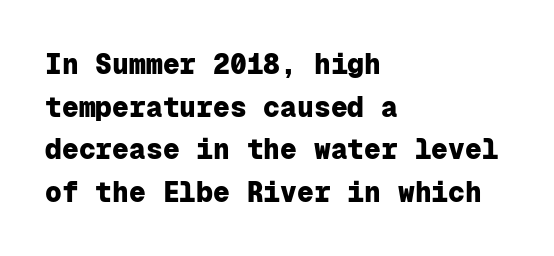
{"serif": "no", "italic": "no", "bold": "yes", "weight": "heavy", "width": "normal", "stroke_contrast": "low", "x_height": "medium", "monospaced": "yes", "underline": "no", "align": "left", "line_spacing": "normal", "line_spacing_ratio": 1.52, "letter_spacing": "normal", "letter_spacing_em": 0.0, "glyph_px": 28}
